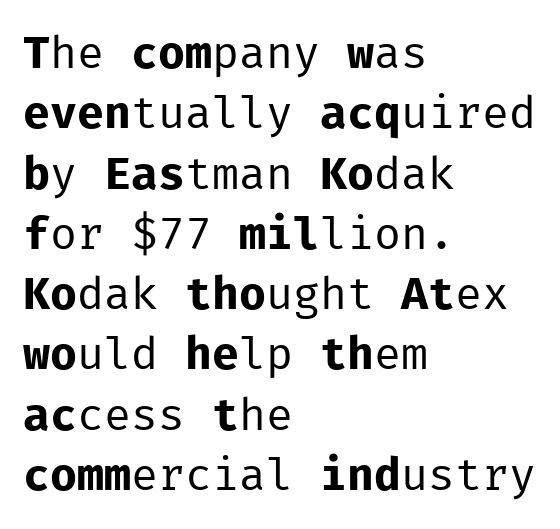
No feet cap the strokes, marking this as sans-serif type. The compositor pushed each line to the left boundary. The weight would be labelled regular, book, light, or lighter still. Style check: upright. A typesetter would call this monospace, since all characters share one set width.
